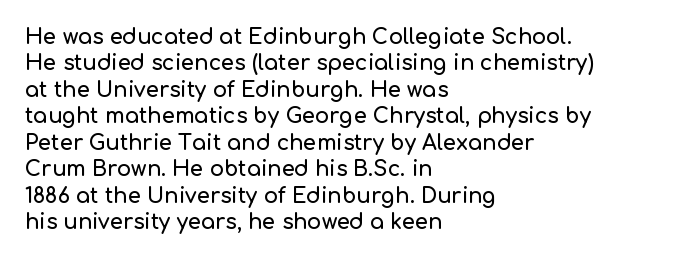
The image shows 21 px text type, upright; set left-aligned, normal line spacing (1.26x), normal letter spacing, not underlined.
